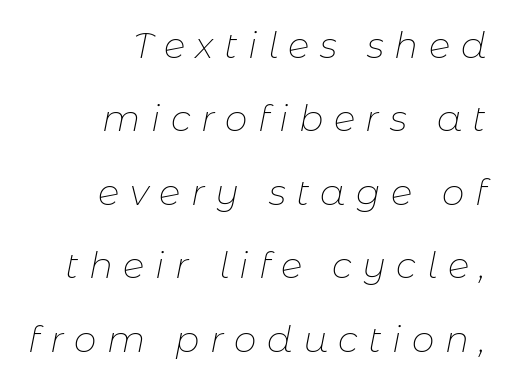
Q: Is the text bold? A: No.
Q: Is the text italic (slanted)? A: Yes, it leans right by about 11 degrees.
Q: Is the text underlined? A: No.
Q: How is the paragraph aligned? A: Right-aligned.
Q: Is the spacing between letters normal or unusually wide? A: Unusually wide.
Q: Is the spacing between lines tight, normal or loose? A: Loose.
Q: Width (condensed, normal, or wide)? A: Normal.
Q: Stroke contrast? A: Low.
Q: x-height? A: Medium.
Q: Monospaced? A: No.
